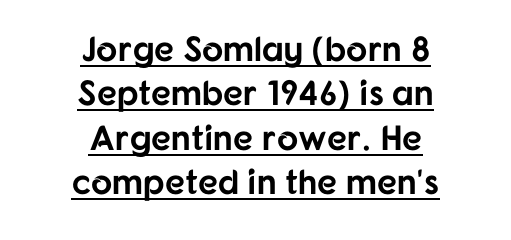
{"serif": "no", "italic": "no", "bold": "yes", "weight": "bold", "width": "normal", "stroke_contrast": "low", "x_height": "medium", "monospaced": "no", "underline": "yes", "align": "center", "line_spacing": "normal", "line_spacing_ratio": 1.27, "letter_spacing": "normal", "letter_spacing_em": 0.0, "glyph_px": 35}
